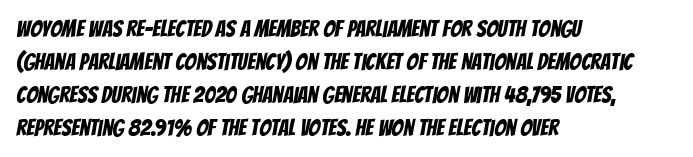
{"underline": "no", "align": "left", "line_spacing": "normal", "line_spacing_ratio": 1.43, "letter_spacing": "normal", "letter_spacing_em": 0.0, "glyph_px": 23}
